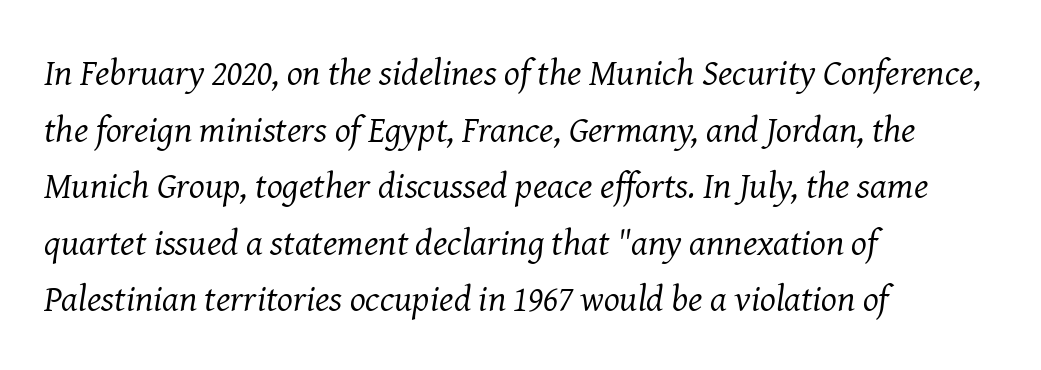
The baseline area is clear. Line starts are locked; line ends wander. There is no visible air inserted between adjacent glyphs. Stroke mass is kept to a normal reading level or below.
